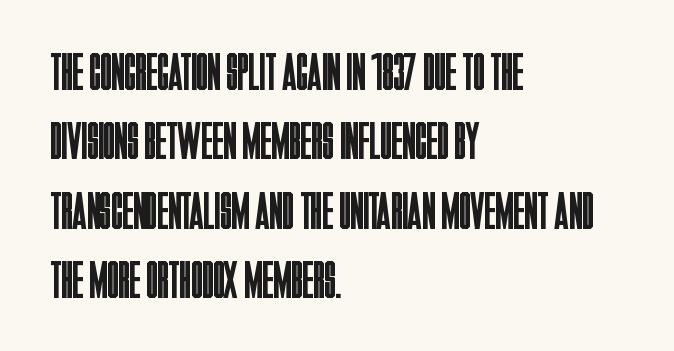
The image shows 53 px regular-weight, condensed sans-serif type, upright; set left-aligned, normal line spacing (1.31x), normal letter spacing, not underlined; low stroke contrast and a large x-height.
